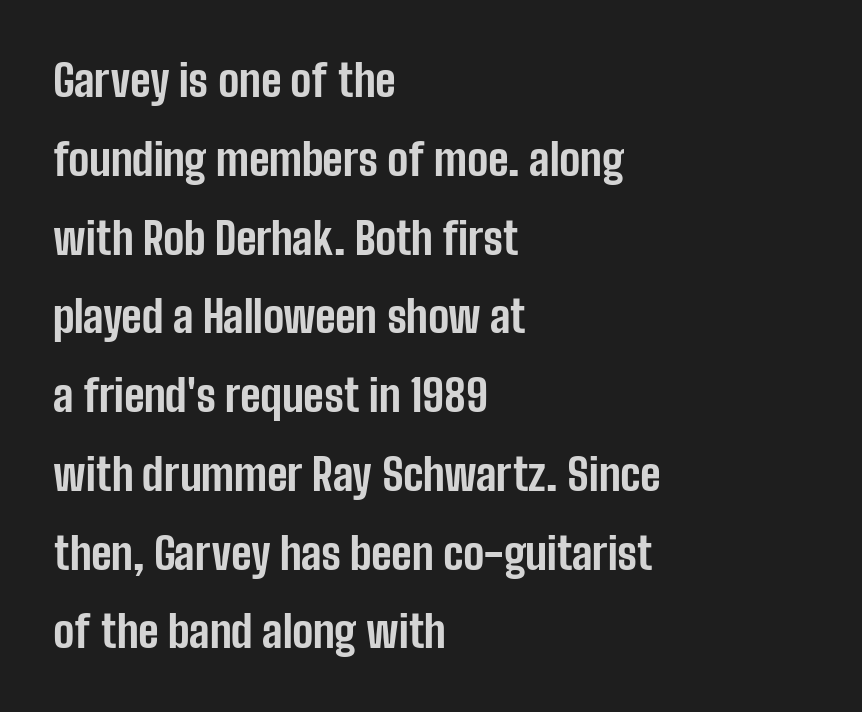
Posture: straight, roman, zero tilt. Nope, no serifs anywhere on these letters. The rendering anchors every line to the left-hand side. Proportional: the letters do not fall into vertical columns. Spacing between characters is what you'd get straight out of the box.
